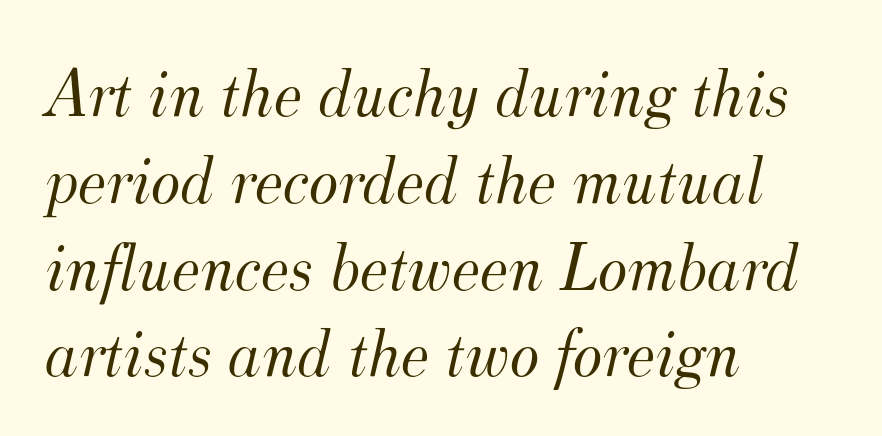
Caption: face not bold, strokes unweighted. A typesetter would mark this as italic. Is this a fixed-width face? No — the glyphs have proportional, varying widths. Regarding serifs, this sample has them.
